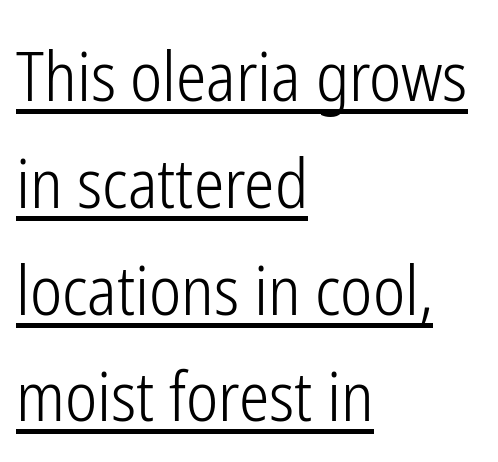
Q: Is the text bold? A: No.
Q: Is the text italic (slanted)? A: No, it is upright.
Q: Is the typeface a serif or a sans-serif typeface? A: Sans-serif.
Q: Is the text underlined? A: Yes.
Q: How is the paragraph aligned? A: Left-aligned.
Q: Is the spacing between letters normal or unusually wide? A: Normal.
Q: Is the spacing between lines tight, normal or loose? A: Normal.
Q: Width (condensed, normal, or wide)? A: Condensed.
Q: Stroke contrast? A: Low.
Q: x-height? A: Medium.
Q: Monospaced? A: No.
